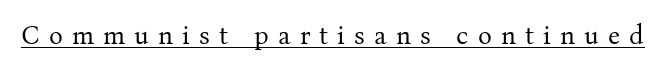
Underlined type. Tall strokes in this sample are plumb rather than angled. Ink coverage per letter is moderate at most. This rendering widens character spacing well past its baseline value.
